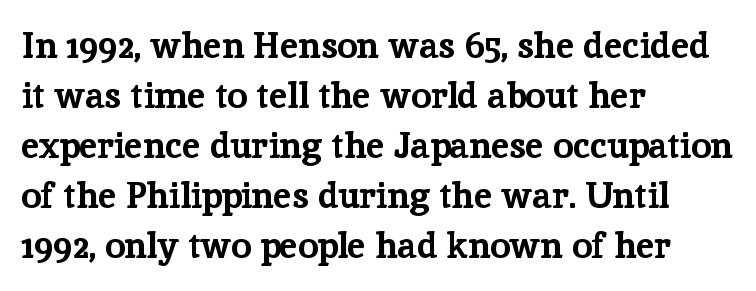
{"serif": "yes", "italic": "no", "bold": "yes", "weight": "bold", "width": "normal", "stroke_contrast": "low", "x_height": "medium", "monospaced": "no", "underline": "no", "align": "left", "line_spacing": "normal", "line_spacing_ratio": 1.39, "letter_spacing": "normal", "letter_spacing_em": 0.0, "glyph_px": 36}
